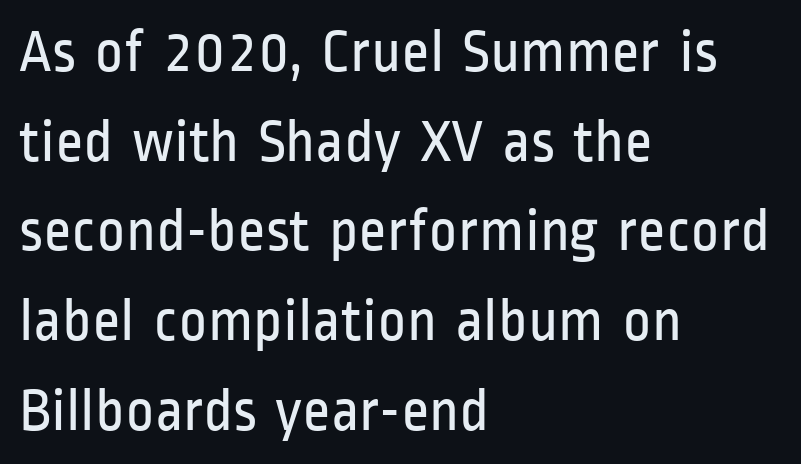
Just letters on the line, the space beneath them empty. Horizontally, the lines are justified to the leading edge only. Every character sits straight up, as roman type does. Leading: standard.
